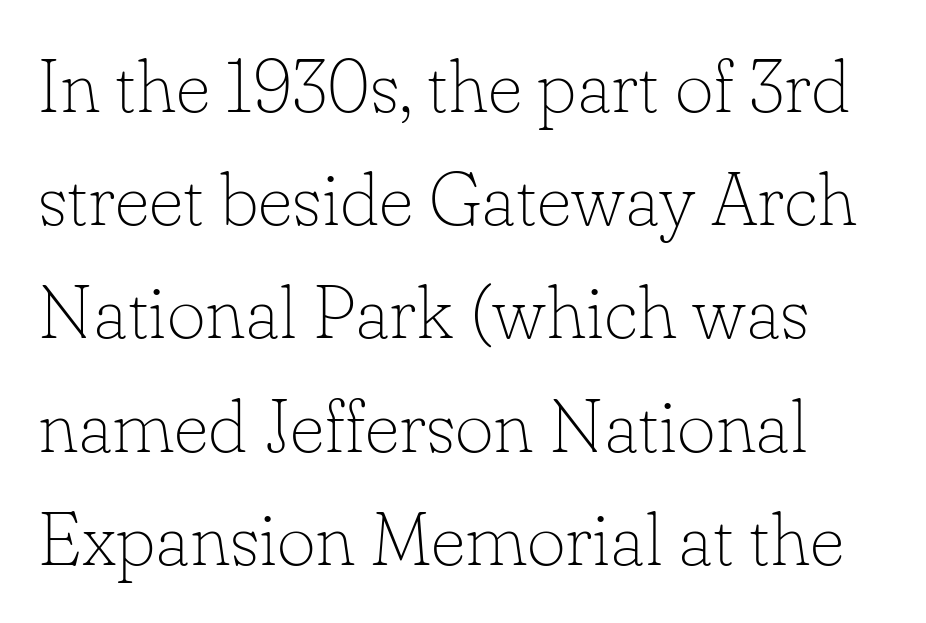
Regular leading. Short note: letters normally spaced. Unlike a clean sans, this face finishes its strokes with serifs. A typesetter would call this proportional, since set widths differ per character.
